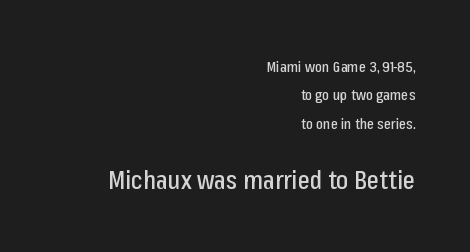
{"italic": "no", "underline": "no", "align": "right", "line_spacing_ratio": 1.89, "letter_spacing": "normal", "letter_spacing_em": 0.0, "larger_block": "second", "size_ratio": 1.73, "glyph_px": 26}
